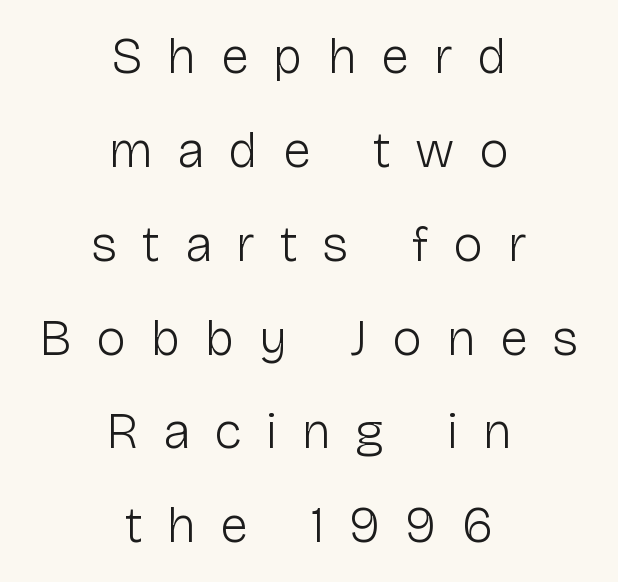
{"serif": "no", "italic": "no", "bold": "no", "weight": "light", "width": "normal", "stroke_contrast": "low", "x_height": "medium", "monospaced": "no", "underline": "no", "align": "center", "line_spacing_ratio": 1.84, "letter_spacing": "wide", "letter_spacing_em": 0.48, "glyph_px": 51}
